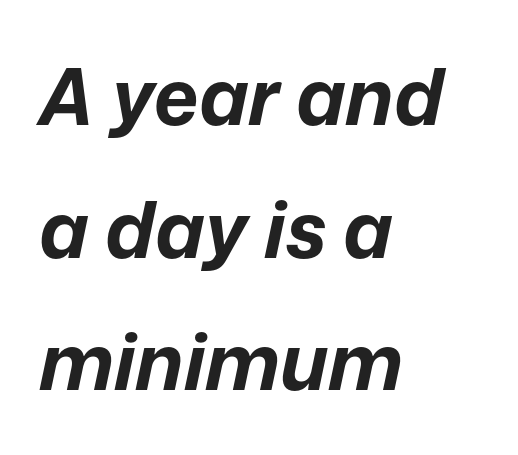
{"italic": "yes", "lean": "right", "slant_degrees": 12, "bold": "yes", "weight": "bold", "width": "normal", "stroke_contrast": "low", "x_height": "medium", "monospaced": "no", "underline": "no", "align": "left", "line_spacing": "normal", "line_spacing_ratio": 1.7, "letter_spacing": "normal", "letter_spacing_em": 0.0, "glyph_px": 78}
